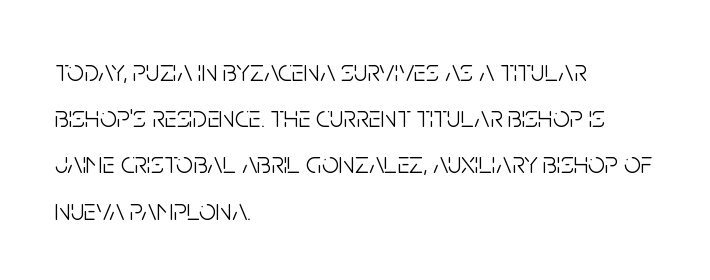
The line-height multiplier appears to be the usual default. The compositor pushed each line to the left boundary. Only glyphs here, with clear space below each row. The passage shown is typed in a proportional face where columns would drift. Glyph-to-glyph distance matches everyday printed text.
